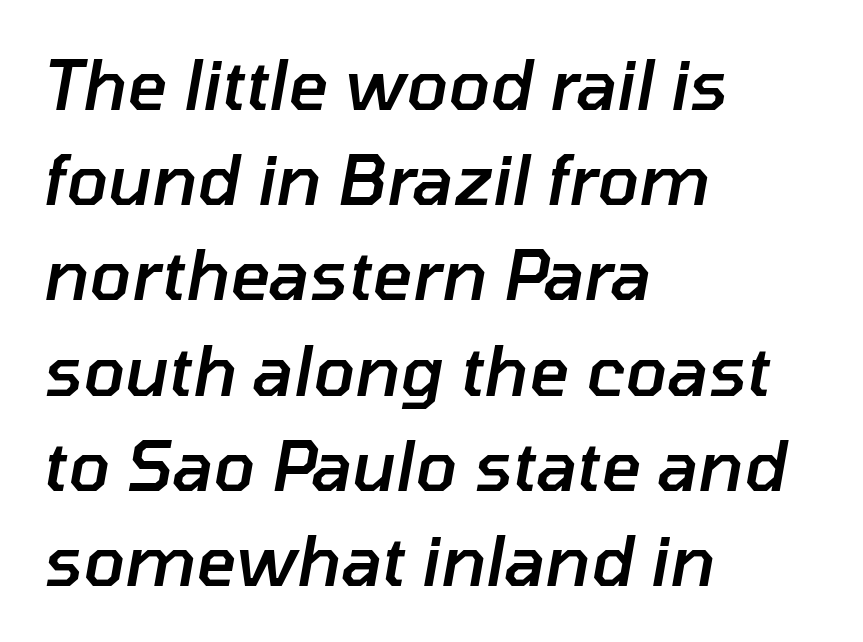
Line spacing here is normal. Compared with typical body copy, the letter spacing here is the same. Check under the words: just untouched page. Leftover space on each line is placed entirely after the last word. The face used here is proportionally spaced, like ordinary book or web type.
